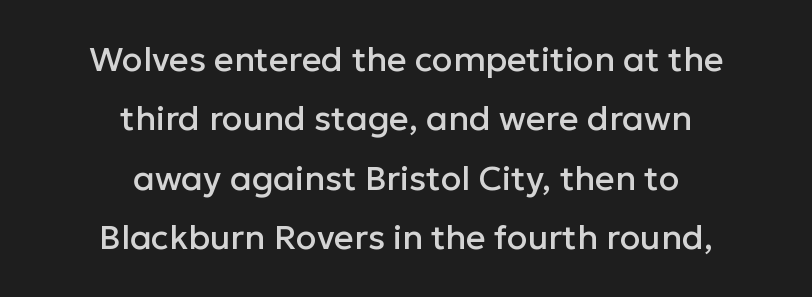
Q: Is the text italic (slanted)? A: No, it is upright.
Q: Is the typeface a serif or a sans-serif typeface? A: Sans-serif.
Q: Is the text underlined? A: No.
Q: How is the paragraph aligned? A: Centered.
Q: Is the spacing between letters normal or unusually wide? A: Normal.
Q: Width (condensed, normal, or wide)? A: Normal.
Q: Stroke contrast? A: Low.
Q: x-height? A: Medium.
Q: Monospaced? A: No.
